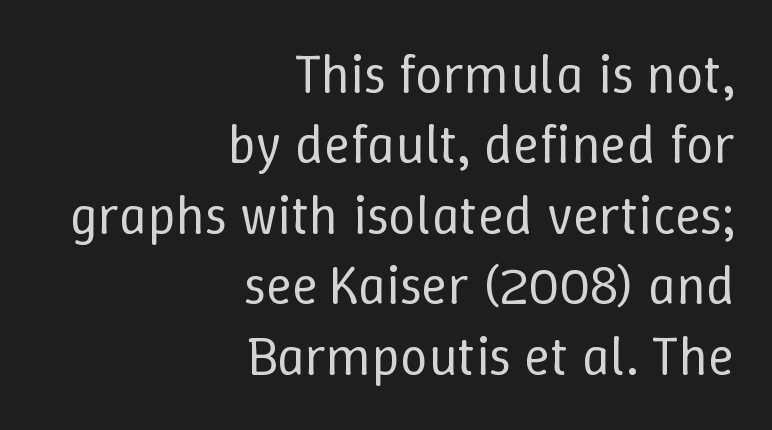
A light-to-regular cut is what we see here. The specimen omits any rule beneath the text block's lines. Every row of glyphs terminates at an identical x-position on the right. The line-height multiplier appears to be the usual default. Looks like regular typesetting: each glyph gets only the width it needs. Ascenders rise straight up at ninety degrees.
